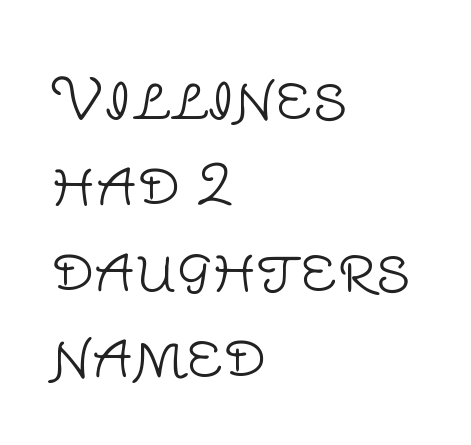
Vertical stems look standard width or narrower in stroke. The area under the type is left untouched. There is no visible air inserted between adjacent glyphs. Check where the strokes stop: nothing finishes them off — pure sans. The typesetter chose a ragged-right arrangement here.
